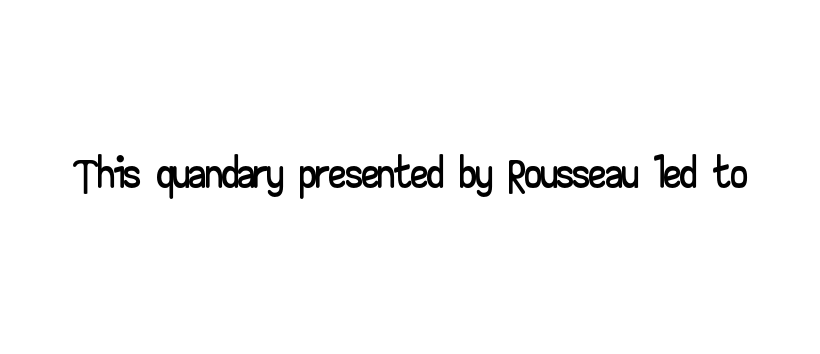
Posture: upright roman. No word sits above an underline. Spacing verdict: proportional, widths tailored to each character. The horizontal fit of the characters is conventional and even. Type style note: lacks serifs.
